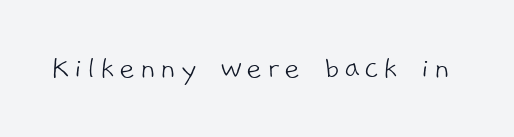
Q: Is the text bold? A: No.
Q: Is the typeface a serif or a sans-serif typeface? A: Sans-serif.
Q: Is the text underlined? A: No.
Q: Width (condensed, normal, or wide)? A: Normal.
Q: Stroke contrast? A: Low.
Q: x-height? A: Medium.
Q: Monospaced? A: No.
